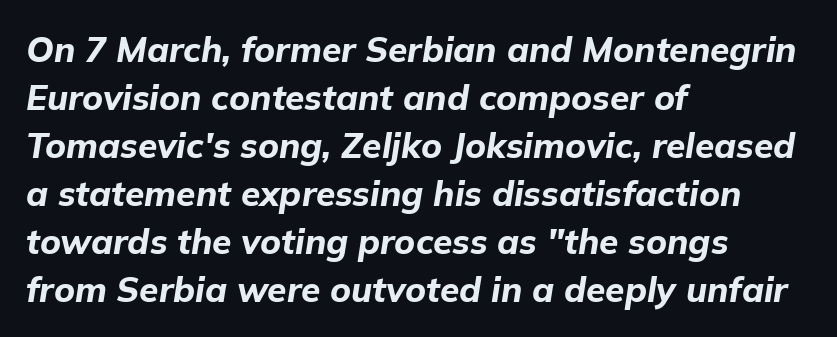
Q: Is the text bold? A: Yes.
Q: Is the text italic (slanted)? A: Yes, it leans right by about 9 degrees.
Q: Is the text underlined? A: No.
Q: How is the paragraph aligned? A: Left-aligned.
Q: Is the spacing between letters normal or unusually wide? A: Normal.
Q: Is the spacing between lines tight, normal or loose? A: Normal.
Q: Width (condensed, normal, or wide)? A: Normal.
Q: Stroke contrast? A: Low.
Q: x-height? A: Medium.
Q: Monospaced? A: No.
